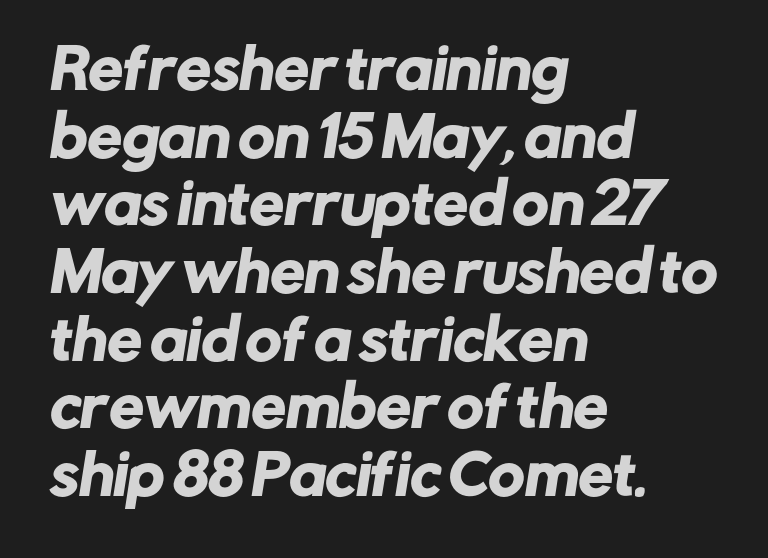
The glyphs are unaccompanied by any horizontal stroke below them. Caption: standard tracking, unaltered. The lines are quadded left. The passage shown is typed in a proportional face where columns would drift. Type style note: lacks serifs.
